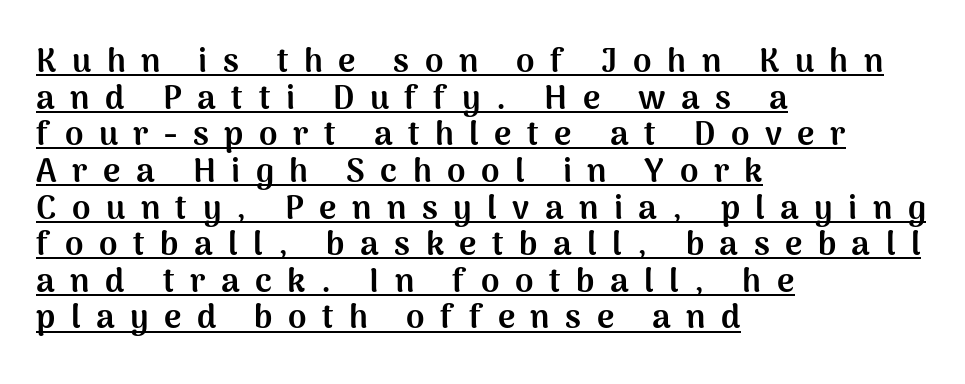
Note the varied advance widths — an 'i' is clearly narrower than an 'm'. Nope, no serifs anywhere on these letters. Typographic density is high because the face is bold. Horizontal alignment here is leftward, the default for most running prose. Is the letter spacing exaggerated? Yes — the characters are pushed far apart. A roman cut, with each character standing at attention.
